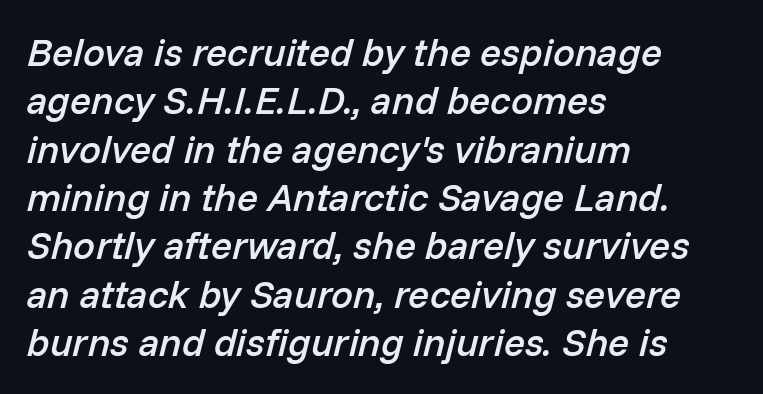
The image shows 39 px semibold type, italic (leaning right); set left-aligned, line spacing 1.24x, normal letter spacing, not underlined; low stroke contrast and a medium x-height.
